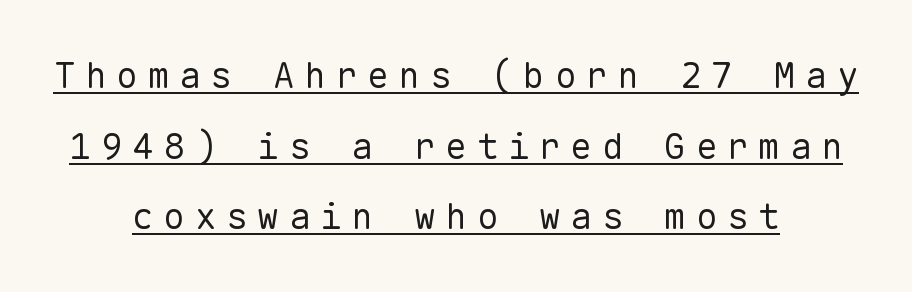
Serif or sans? Sans — the stroke terminals are bare. The face looks like a standard text weight, possibly lighter. The rendering uses the underline text-decoration. Baseline-to-baseline distance is far greater than the letter height.
